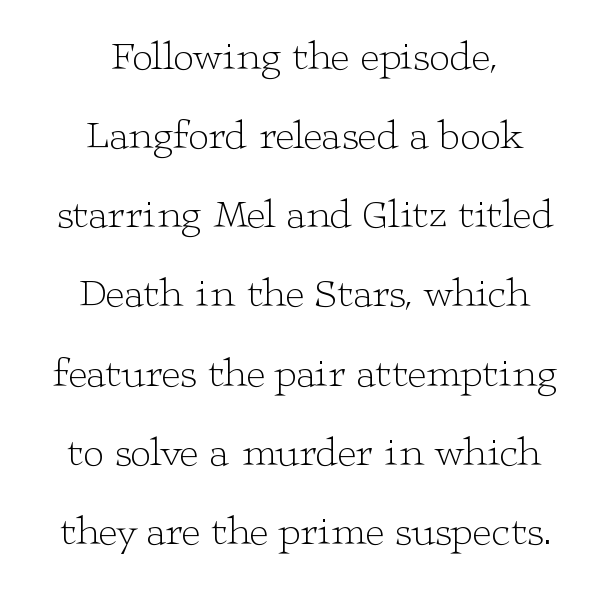
Leftover space on each line is divided equally before and after the words. Type without underlining. This is roman type, the default non-slanted kind. Varying glyph widths throughout — classic text-font behaviour. Think standard paragraph weight, or any step lighter than that.
